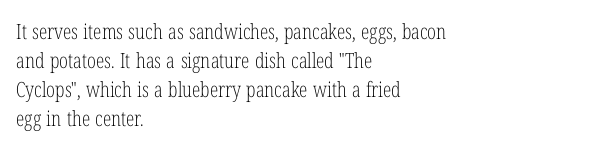
{"italic": "no", "bold": "no", "underline": "no", "align": "left", "line_spacing": "normal", "line_spacing_ratio": 1.38, "letter_spacing": "normal", "letter_spacing_em": 0.0, "glyph_px": 21}
